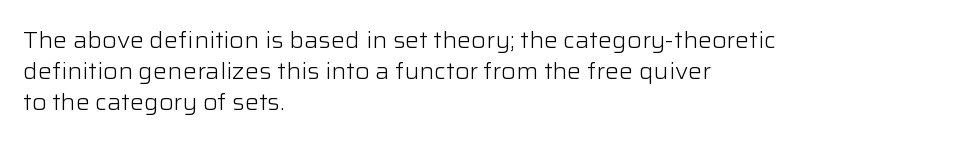
{"italic": "no", "bold": "no", "underline": "no", "align": "left", "line_spacing": "normal", "line_spacing_ratio": 1.4, "letter_spacing": "normal", "letter_spacing_em": 0.0, "glyph_px": 22}
